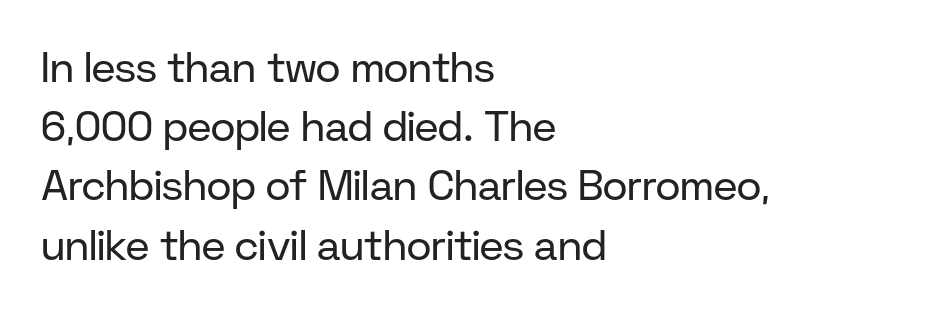
Q: Is the text bold? A: No.
Q: Is the text italic (slanted)? A: No, it is upright.
Q: Is the typeface a serif or a sans-serif typeface? A: Sans-serif.
Q: Is the text underlined? A: No.
Q: How is the paragraph aligned? A: Left-aligned.
Q: Is the spacing between letters normal or unusually wide? A: Normal.
Q: Is the spacing between lines tight, normal or loose? A: Normal.
Q: Width (condensed, normal, or wide)? A: Normal.
Q: Stroke contrast? A: Low.
Q: x-height? A: Medium.
Q: Monospaced? A: No.
